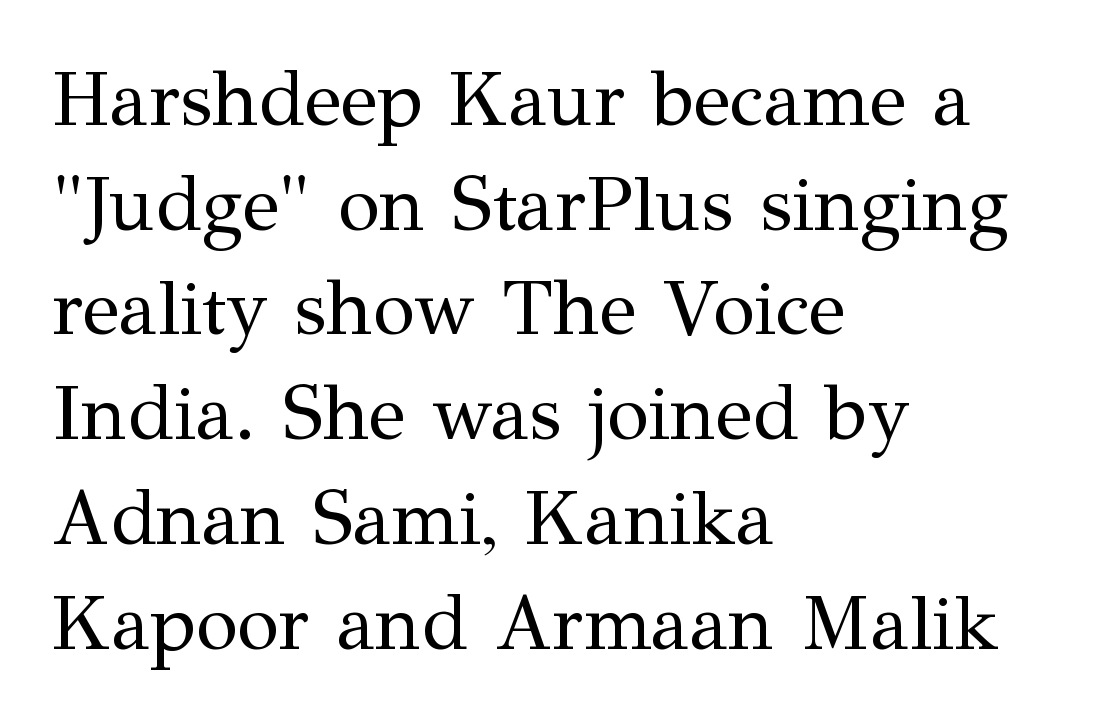
{"serif": "yes", "italic": "no", "bold": "no", "weight": "regular", "width": "normal", "stroke_contrast": "medium", "x_height": "medium", "monospaced": "no", "underline": "no", "align": "left", "line_spacing": "normal", "line_spacing_ratio": 1.36, "letter_spacing": "normal", "letter_spacing_em": 0.0, "glyph_px": 77}
